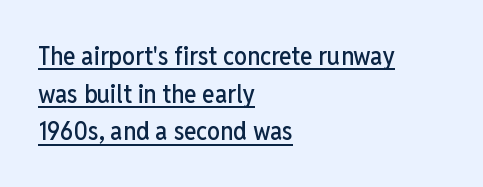
The image shows 26 px text type, upright; set left-aligned, normal line spacing (1.45x), normal letter spacing, underlined.
